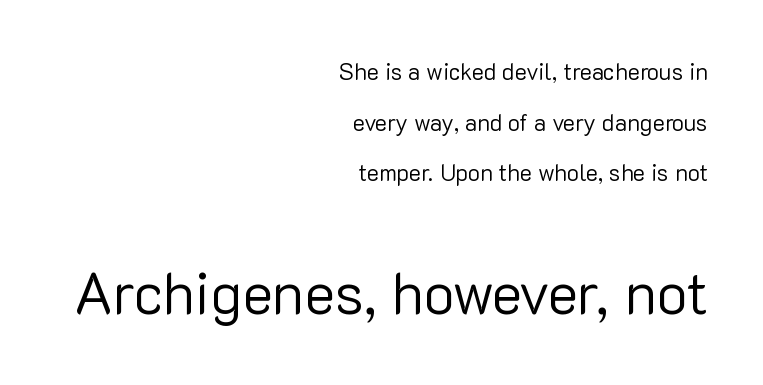
{"serif": "no", "italic": "no", "bold": "no", "weight": "regular", "width": "normal", "stroke_contrast": "low", "x_height": "medium", "monospaced": "no", "underline": "no", "align": "right", "line_spacing": "loose", "line_spacing_ratio": 2.2, "letter_spacing": "normal", "letter_spacing_em": 0.0, "larger_block": "second", "size_ratio": 2.52, "glyph_px": 58}
